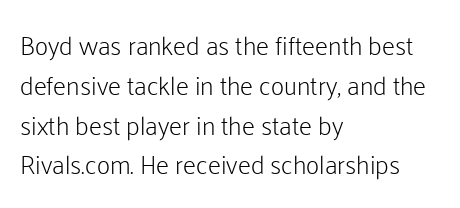
{"italic": "no", "bold": "no", "underline": "no", "align": "left", "line_spacing": "normal", "line_spacing_ratio": 1.53, "letter_spacing": "normal", "letter_spacing_em": 0.0, "glyph_px": 26}
